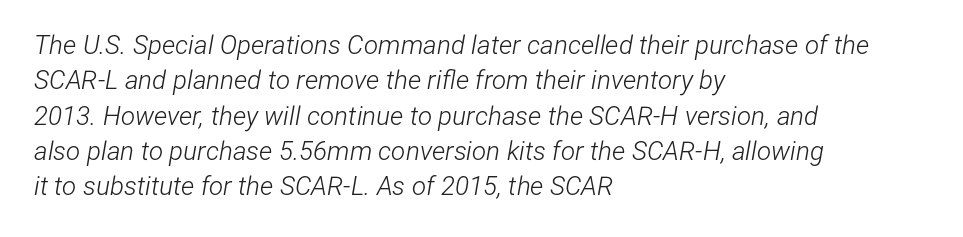
Q: Is the text bold? A: No.
Q: Is the text italic (slanted)? A: Yes, it leans right by about 12 degrees.
Q: Is the text underlined? A: No.
Q: How is the paragraph aligned? A: Left-aligned.
Q: Is the spacing between letters normal or unusually wide? A: Normal.
Q: Is the spacing between lines tight, normal or loose? A: Normal.
